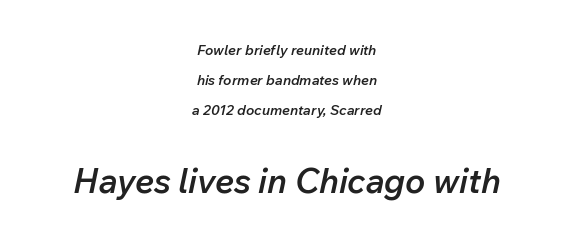
Underline: absent. The characters look somewhat weighty, a semibold short of true bold. Larger block? The one below; the one above is distinctly smaller. The whole block is typeset with a tilt. Short note: letters normally spaced.
